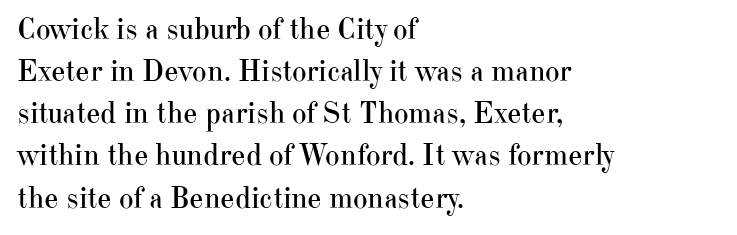
Q: Is the text bold? A: No.
Q: Is the text italic (slanted)? A: No, it is upright.
Q: Is the typeface a serif or a sans-serif typeface? A: Serif.
Q: Is the text underlined? A: No.
Q: How is the paragraph aligned? A: Left-aligned.
Q: Is the spacing between letters normal or unusually wide? A: Normal.
Q: Is the spacing between lines tight, normal or loose? A: Normal.
Q: Width (condensed, normal, or wide)? A: Normal.
Q: Stroke contrast? A: High.
Q: x-height? A: Small.
Q: Monospaced? A: No.
